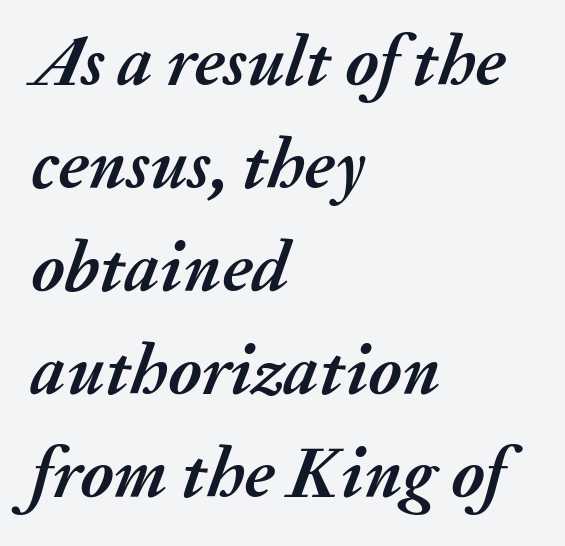
Descenders are the only things crossing below the line. Quick note: italic. Look at the tracking — it's just the regular setting, nothing added. Line spacing here is normal. In terms of weight, the rendering is a true, heavy bold.
